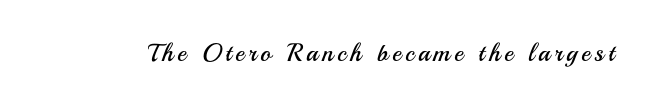
{"bold": "no", "underline": "no", "glyph_px": 25}
